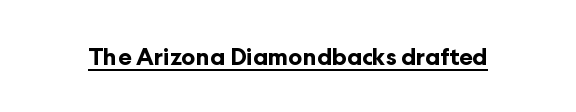
Q: Is the text bold? A: Yes.
Q: Is the text italic (slanted)? A: No, it is upright.
Q: Is the text underlined? A: Yes.
Q: Is the spacing between letters normal or unusually wide? A: Normal.
